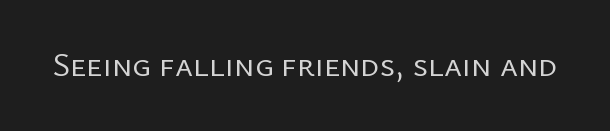
Q: Is the text bold? A: No.
Q: Is the text italic (slanted)? A: No, it is upright.
Q: Is the typeface a serif or a sans-serif typeface? A: Sans-serif.
Q: Is the text underlined? A: No.
Q: Is the spacing between letters normal or unusually wide? A: Normal.
Q: Width (condensed, normal, or wide)? A: Normal.
Q: Stroke contrast? A: Low.
Q: x-height? A: Medium.
Q: Monospaced? A: No.
